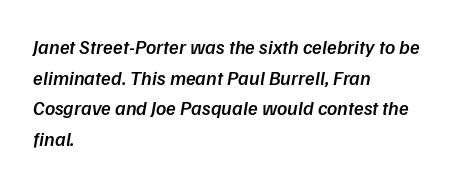
{"italic": "yes", "lean": "right", "slant_degrees": 9, "bold": "semi", "underline": "no", "align": "left", "line_spacing": "normal", "line_spacing_ratio": 1.53, "letter_spacing": "normal", "letter_spacing_em": 0.0, "glyph_px": 20}
